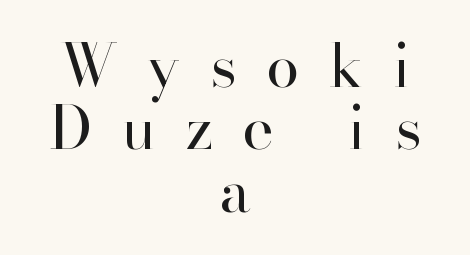
The image shows 60 px regular-weight serif type, upright; set centered, tight line spacing (1.04x), unusually wide letter spacing (+0.49 em), not underlined; high stroke contrast and a small x-height.
